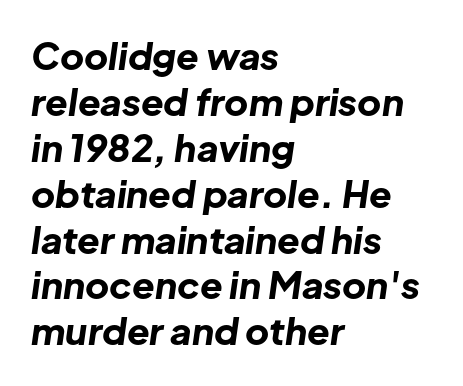
{"italic": "yes", "lean": "right", "slant_degrees": 8, "bold": "yes", "weight": "bold", "width": "normal", "stroke_contrast": "low", "x_height": "medium", "monospaced": "no", "underline": "no", "align": "left", "line_spacing_ratio": 1.24, "letter_spacing": "normal", "letter_spacing_em": 0.0, "glyph_px": 37}
